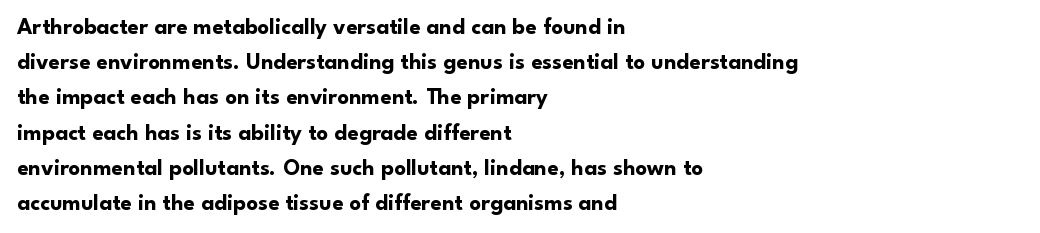
The image shows 23 px bold type, upright; set left-aligned, normal line spacing (1.53x), normal letter spacing, not underlined.
